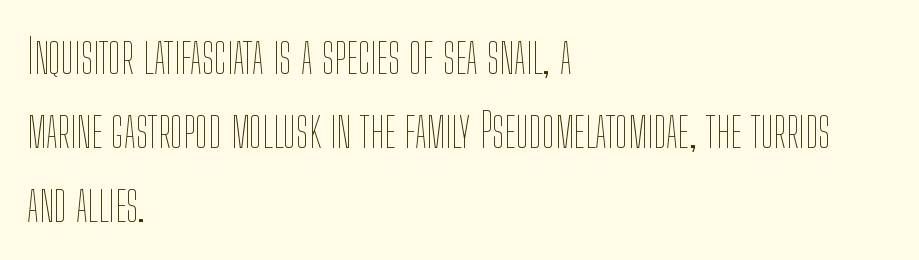
Q: Is the text bold? A: No.
Q: Is the text italic (slanted)? A: No, it is upright.
Q: Is the text underlined? A: No.
Q: How is the paragraph aligned? A: Left-aligned.
Q: Is the spacing between letters normal or unusually wide? A: Normal.
Q: Is the spacing between lines tight, normal or loose? A: Normal.
Q: Width (condensed, normal, or wide)? A: Condensed.
Q: Stroke contrast? A: Low.
Q: x-height? A: Medium.
Q: Monospaced? A: No.
